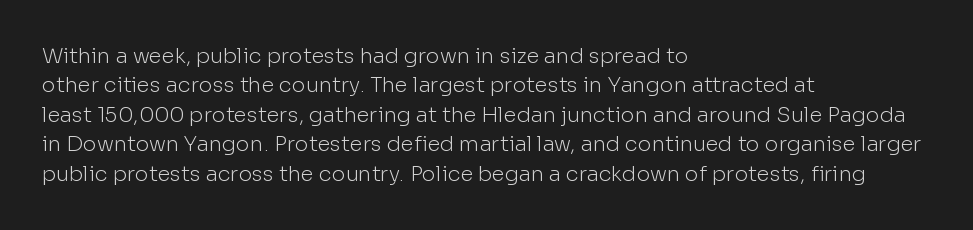
A clean baseline with only descenders dipping below it. If you drew a line through each stem, it would be perfectly vertical. Honestly, the row spacing looks completely unremarkable. Is this a heavy cut? Hardly; it is regular or lighter.
